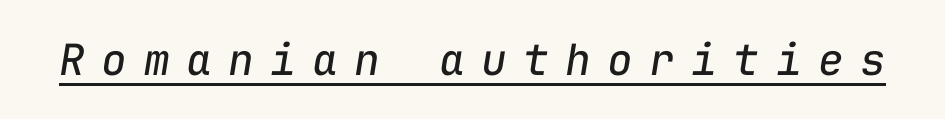
The image shows 43 px regular-weight type, italic (leaning right), monospaced; set unusually wide letter spacing (+0.38 em), underlined; low stroke contrast and a medium x-height.
